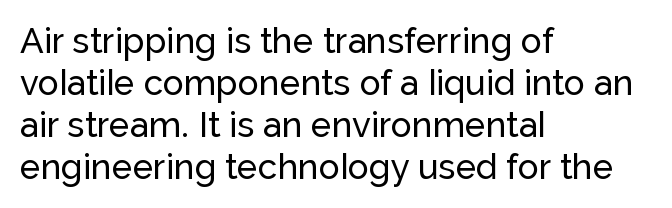
{"serif": "no", "italic": "no", "width": "normal", "stroke_contrast": "low", "x_height": "medium", "monospaced": "no", "underline": "no", "align": "left", "line_spacing_ratio": 1.2, "letter_spacing": "normal", "letter_spacing_em": 0.0, "glyph_px": 35}
